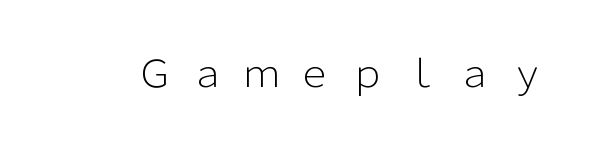
{"serif": "no", "italic": "no", "bold": "no", "weight": "light", "width": "normal", "stroke_contrast": "low", "x_height": "medium", "monospaced": "no", "underline": "no", "letter_spacing": "wide", "letter_spacing_em": 0.44, "glyph_px": 37}
